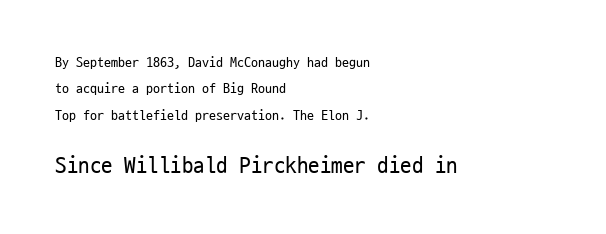
{"italic": "no", "bold": "no", "underline": "no", "align": "left", "line_spacing_ratio": 1.89, "letter_spacing": "normal", "letter_spacing_em": 0.0, "larger_block": "second", "size_ratio": 1.64, "glyph_px": 23}
